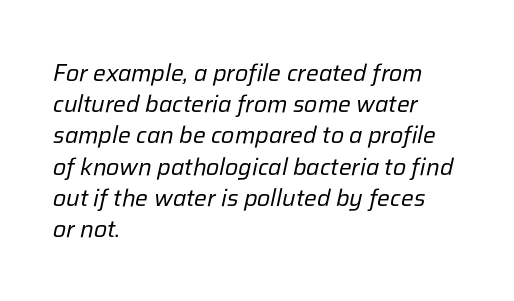
The area under the type is left untouched. These lines sit exactly where default settings would place them. The letters are slanted; this is an italic face. Stem width sits at or under what a default text font uses. This sample uses plain, unmodified letter spacing. This rendering uses left alignment, leaving the right contour irregular.
